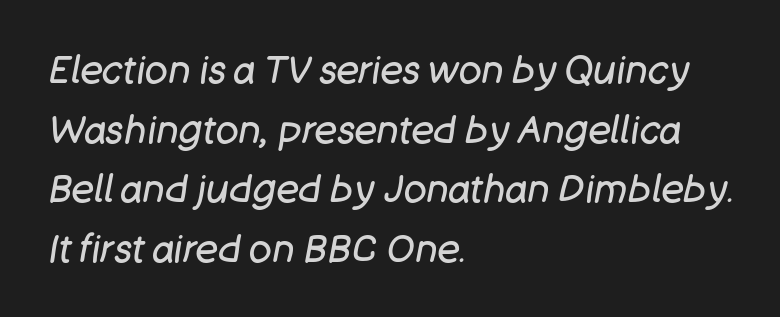
Looks like regular typesetting: each glyph gets only the width it needs. Does the lettering tilt? It does — this is italic. Letters rest on an invisible, unmarked baseline. Alignment: flush left.
